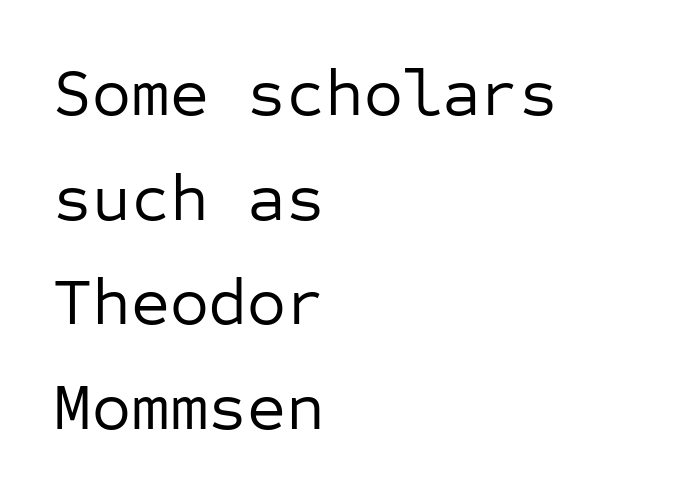
{"serif": "no", "italic": "no", "bold": "no", "weight": "regular", "width": "normal", "stroke_contrast": "low", "x_height": "medium", "monospaced": "yes", "underline": "no", "align": "left", "line_spacing": "normal", "line_spacing_ratio": 1.56, "letter_spacing": "normal", "letter_spacing_em": 0.0, "glyph_px": 67}
